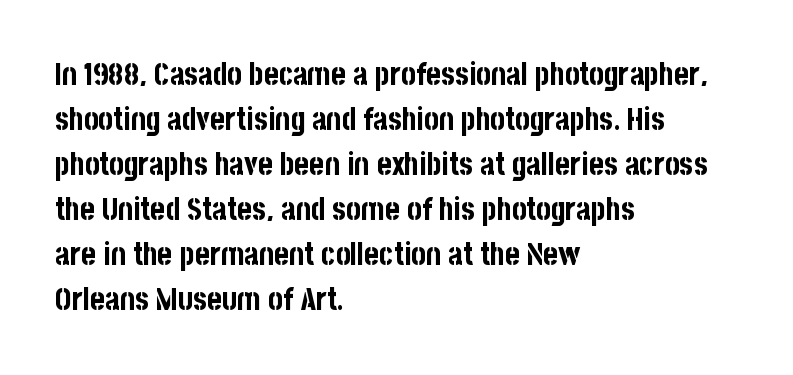
The image shows 31 px bold, condensed sans-serif type, upright; set left-aligned, normal line spacing (1.45x), normal letter spacing, not underlined; low stroke contrast and a large x-height.
